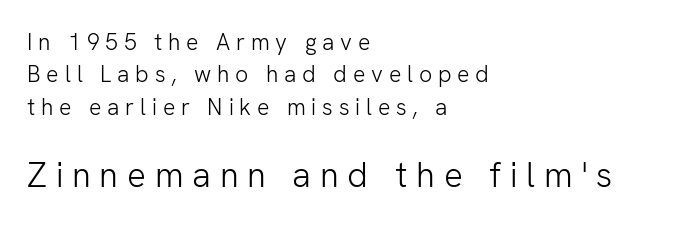
This sample has the flowing, uneven cadence of proportional lettering. Weight class: somewhere from thin through regular. Between one letter and the next there's a generous, obvious gap. Nope, not italic — everything's standing straight. Honestly, there is no underline to notice here at all.
